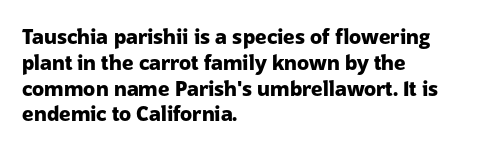
{"italic": "no", "bold": "yes", "underline": "no", "align": "left", "line_spacing": "normal", "line_spacing_ratio": 1.29, "letter_spacing": "normal", "letter_spacing_em": 0.0, "glyph_px": 20}
